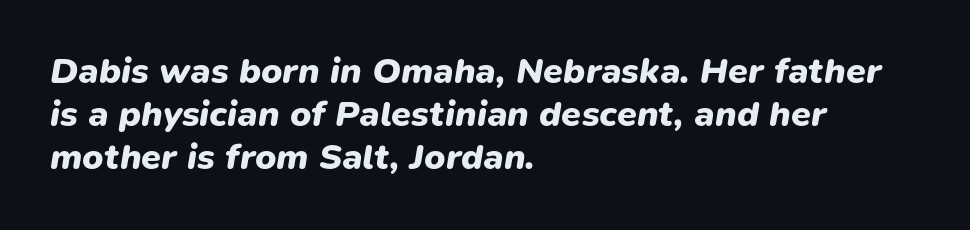
{"italic": "yes", "lean": "right", "slant_degrees": 9, "bold": "yes", "weight": "heavy", "width": "normal", "stroke_contrast": "low", "x_height": "medium", "monospaced": "no", "underline": "no", "align": "left", "line_spacing_ratio": 1.2, "letter_spacing": "normal", "letter_spacing_em": 0.0, "glyph_px": 36}
